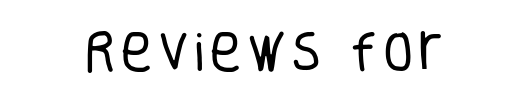
{"serif": "no", "italic": "no", "bold": "no", "weight": "regular", "width": "condensed", "stroke_contrast": "low", "x_height": "large", "monospaced": "no", "underline": "no", "glyph_px": 44}
